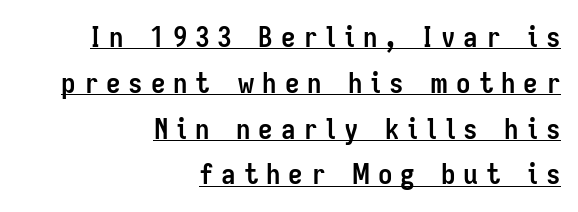
Alignment: flush right. The passage shown is typed in a proportional face where columns would drift. Type style note: lacks serifs. The typesetter has applied underlining to the passage shown.
